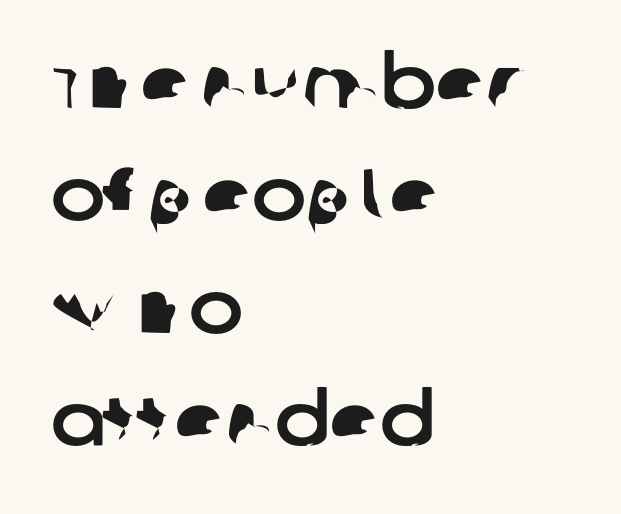
Q: Is the typeface a serif or a sans-serif typeface? A: Sans-serif.
Q: Is the text underlined? A: No.
Q: How is the paragraph aligned? A: Left-aligned.
Q: Is the spacing between letters normal or unusually wide? A: Normal.
Q: Is the spacing between lines tight, normal or loose? A: Normal.
Q: Width (condensed, normal, or wide)? A: Normal.
Q: Stroke contrast? A: Low.
Q: x-height? A: Large.
Q: Monospaced? A: No.
